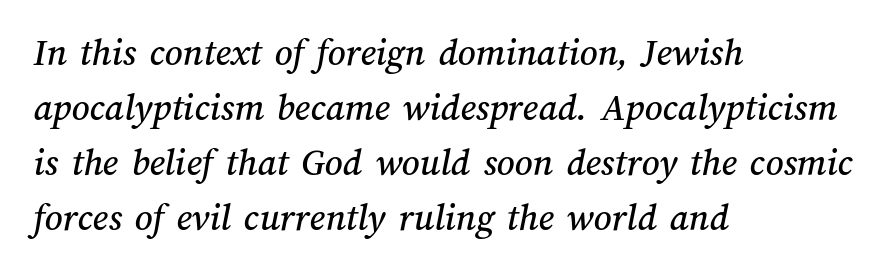
Teacher's note: observe the even left margin — that is flush-left alignment. Words appear dense and cohesive because spacing is normal. Regular leading. These lines are rendered in a variable-pitch font.
